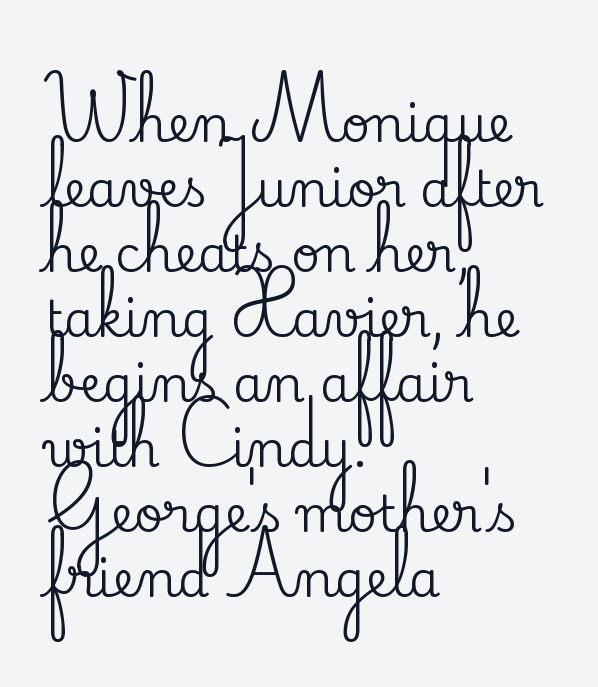
Q: Is the text italic (slanted)? A: No, it is upright.
Q: Is the typeface a serif or a sans-serif typeface? A: Serif.
Q: Is the text underlined? A: No.
Q: How is the paragraph aligned? A: Left-aligned.
Q: Is the spacing between letters normal or unusually wide? A: Normal.
Q: Is the spacing between lines tight, normal or loose? A: Normal.
Q: Width (condensed, normal, or wide)? A: Normal.
Q: Stroke contrast? A: Medium.
Q: x-height? A: Small.
Q: Monospaced? A: No.
